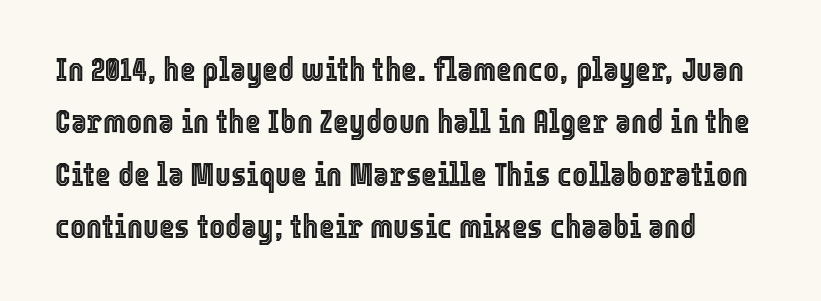
The image shows 34 px condensed type, upright; set normal line spacing (1.54x), normal letter spacing, not underlined; a medium x-height.
